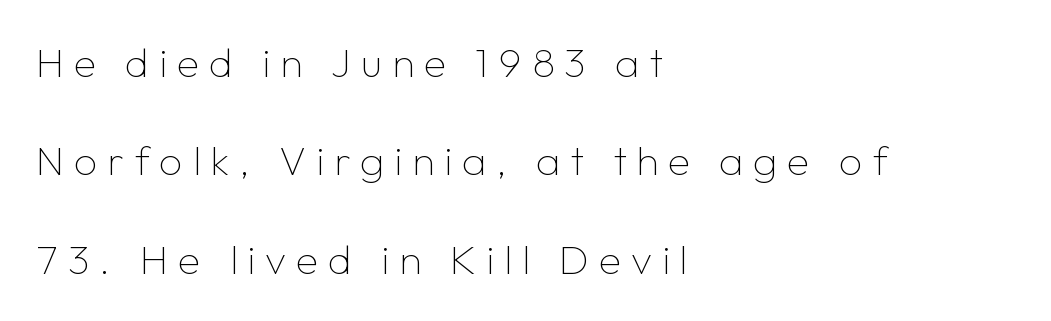
Q: Is the text bold? A: No.
Q: Is the text italic (slanted)? A: No, it is upright.
Q: Is the typeface a serif or a sans-serif typeface? A: Sans-serif.
Q: Is the text underlined? A: No.
Q: How is the paragraph aligned? A: Left-aligned.
Q: Is the spacing between letters normal or unusually wide? A: Unusually wide.
Q: Is the spacing between lines tight, normal or loose? A: Loose.
Q: Width (condensed, normal, or wide)? A: Normal.
Q: Stroke contrast? A: Low.
Q: x-height? A: Medium.
Q: Monospaced? A: No.
